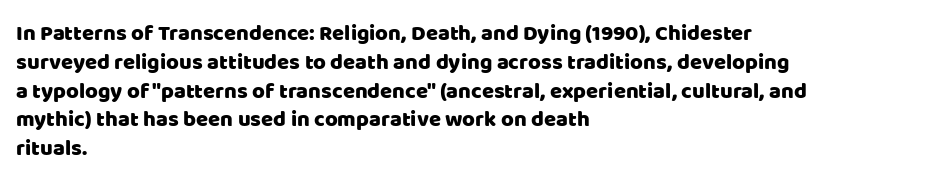
Q: Is the text italic (slanted)? A: No, it is upright.
Q: Is the text underlined? A: No.
Q: How is the paragraph aligned? A: Left-aligned.
Q: Is the spacing between letters normal or unusually wide? A: Normal.
Q: Is the spacing between lines tight, normal or loose? A: Normal.
